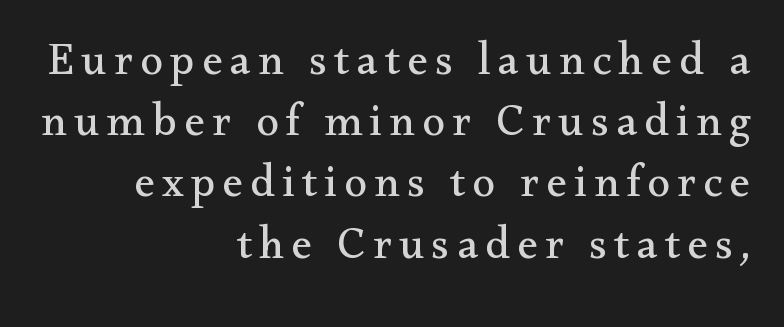
The image shows 46 px regular-weight serif type, upright; set right-aligned, normal line spacing (1.33x), not underlined; medium stroke contrast and a small x-height.
